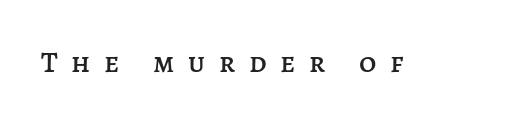
{"italic": "no", "width": "normal", "stroke_contrast": "low", "x_height": "large", "monospaced": "no", "underline": "no", "letter_spacing": "wide", "letter_spacing_em": 0.46, "glyph_px": 30}
